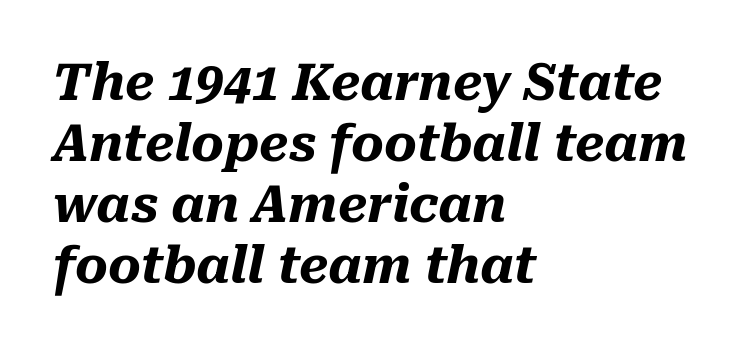
{"italic": "yes", "lean": "right", "slant_degrees": 10, "bold": "yes", "weight": "heavy", "width": "normal", "stroke_contrast": "medium", "x_height": "medium", "monospaced": "no", "underline": "no", "align": "left", "line_spacing_ratio": 1.22, "letter_spacing": "normal", "letter_spacing_em": 0.0, "glyph_px": 50}
